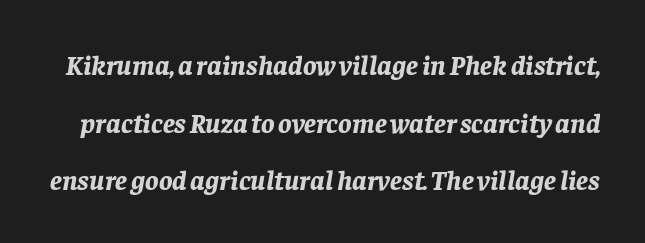
Has an underline been added? It has not. Do the characters align in a grid? No, the font is proportional. The face used here is rendered with its standard letterfit. Looking at the ascenders, they clearly lean. The line-height multiplier appears high, well above default. The strokes are fattened all the way to bold.
